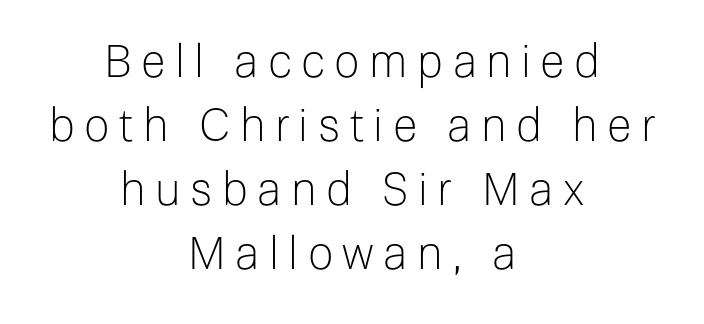
{"serif": "no", "italic": "no", "bold": "no", "weight": "light", "width": "normal", "stroke_contrast": "low", "x_height": "medium", "monospaced": "no", "underline": "no", "align": "center", "line_spacing": "normal", "line_spacing_ratio": 1.42, "letter_spacing": "wide", "letter_spacing_em": 0.21, "glyph_px": 45}
